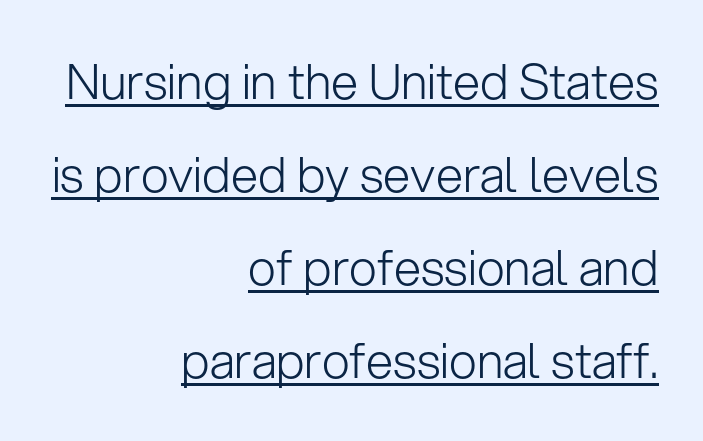
Q: Is the text bold? A: No.
Q: Is the text italic (slanted)? A: No, it is upright.
Q: Is the typeface a serif or a sans-serif typeface? A: Sans-serif.
Q: Is the text underlined? A: Yes.
Q: How is the paragraph aligned? A: Right-aligned.
Q: Is the spacing between letters normal or unusually wide? A: Normal.
Q: Is the spacing between lines tight, normal or loose? A: Loose.
Q: Width (condensed, normal, or wide)? A: Normal.
Q: Stroke contrast? A: Low.
Q: x-height? A: Medium.
Q: Monospaced? A: No.
